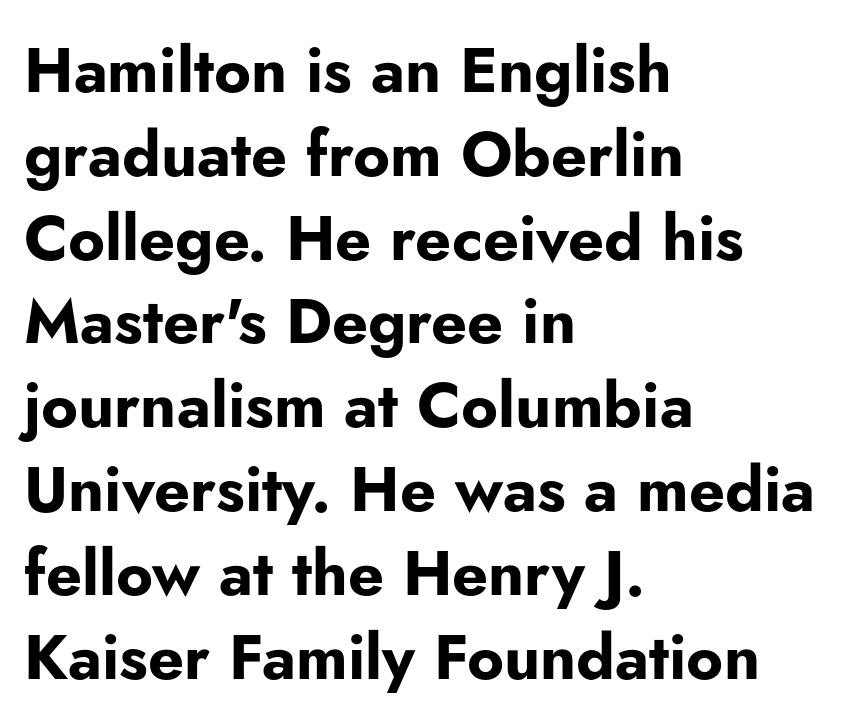
Q: Is the text bold? A: Yes.
Q: Is the text italic (slanted)? A: No, it is upright.
Q: Is the typeface a serif or a sans-serif typeface? A: Sans-serif.
Q: Is the text underlined? A: No.
Q: How is the paragraph aligned? A: Left-aligned.
Q: Is the spacing between letters normal or unusually wide? A: Normal.
Q: Is the spacing between lines tight, normal or loose? A: Normal.
Q: Width (condensed, normal, or wide)? A: Normal.
Q: Stroke contrast? A: Low.
Q: x-height? A: Small.
Q: Monospaced? A: No.
